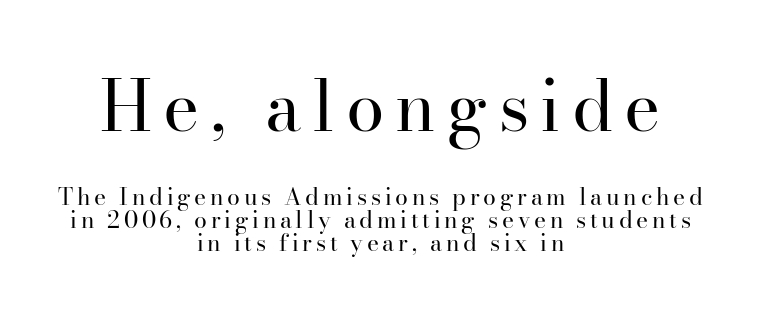
Here the designer chose a conventional face with non-uniform glyph widths. The block of text is dense from top to bottom, with scant space between rows. The typography opts for an upright posture over an oblique one. The words here are not underlined. Caption: face not bold, strokes unweighted. These lines are centered, leaving both edges ragged.
